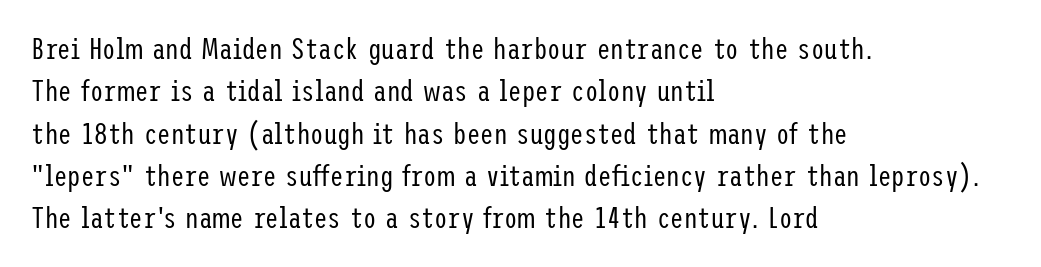
The image shows 30 px regular-weight, condensed sans-serif type, upright; set left-aligned, normal line spacing (1.41x), normal letter spacing, not underlined; low stroke contrast and a medium x-height.
